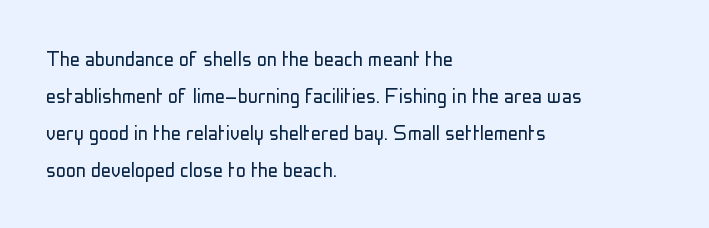
Q: Is the text bold? A: No.
Q: Is the text italic (slanted)? A: No, it is upright.
Q: Is the text underlined? A: No.
Q: How is the paragraph aligned? A: Left-aligned.
Q: Is the spacing between letters normal or unusually wide? A: Normal.
Q: Is the spacing between lines tight, normal or loose? A: Normal.
